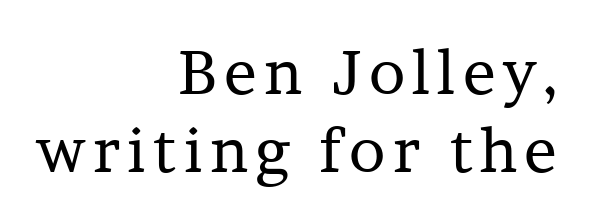
Q: Is the text bold? A: No.
Q: Is the text italic (slanted)? A: No, it is upright.
Q: Is the typeface a serif or a sans-serif typeface? A: Serif.
Q: Is the text underlined? A: No.
Q: How is the paragraph aligned? A: Right-aligned.
Q: Is the spacing between lines tight, normal or loose? A: Normal.
Q: Width (condensed, normal, or wide)? A: Normal.
Q: Stroke contrast? A: Low.
Q: x-height? A: Medium.
Q: Monospaced? A: No.
